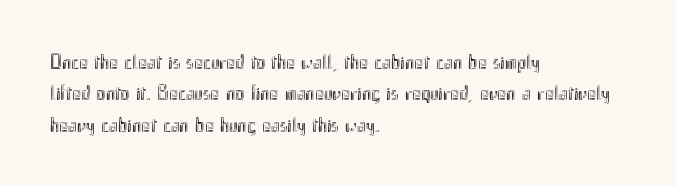
The compositor pushed each line to the left boundary. The designer left line spacing at the default. The rendering keeps characters at their native spacing. No italicization has been applied; the sample stays upright. Clear beneath every line of the passage.
